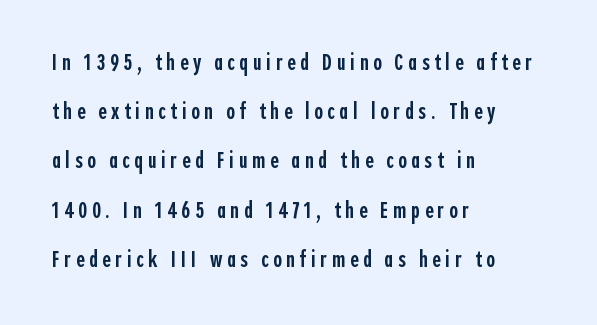
In CSS terms this would be text-align: left. Display-style spreading of the glyphs; the letterfit is very open. Firm but not heavy-handed strokes: this text is semibold. In terms of posture, this sample is upright. Check under the words: just untouched page. Airy leading.
